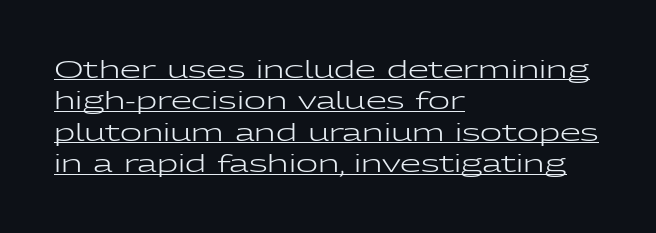
Visually the block forms a straight wall on the left and a jagged coastline on the right. The typography opts for an upright posture over an oblique one. The letterforms sit at book weight or below. Nobody touched the tracking dial on this one.
